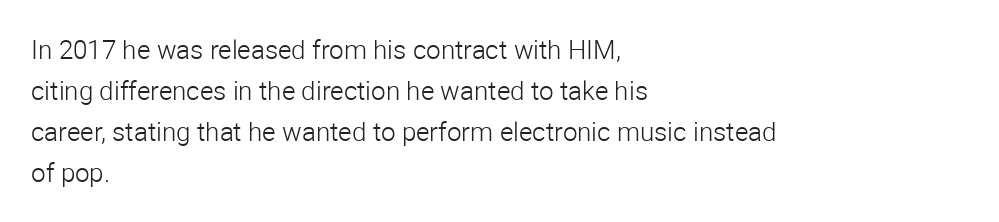
The image shows 26 px text type, upright; set left-aligned, normal line spacing (1.58x), normal letter spacing, not underlined.
